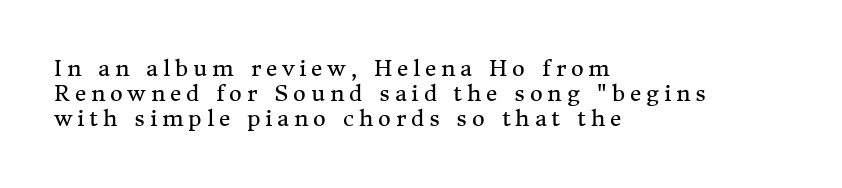
{"italic": "no", "bold": "no", "underline": "no", "align": "left", "line_spacing": "tight", "line_spacing_ratio": 1.14, "letter_spacing": "wide", "letter_spacing_em": 0.22, "glyph_px": 22}
